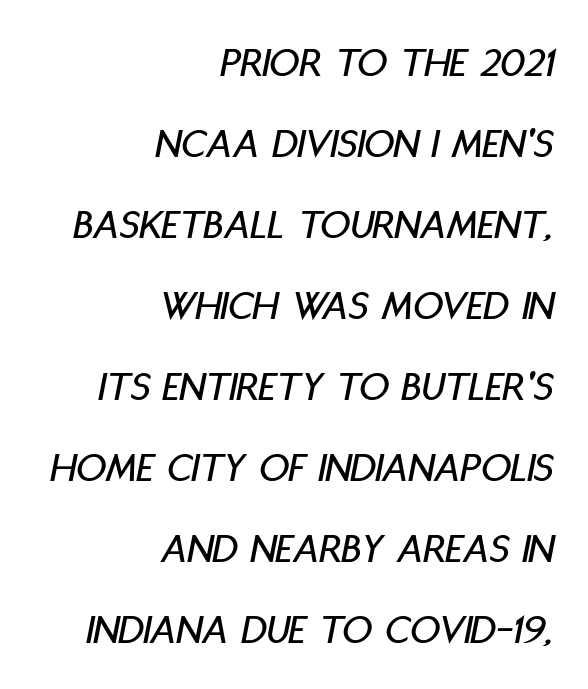
{"italic": "yes", "lean": "right", "slant_degrees": 11, "width": "condensed", "stroke_contrast": "low", "x_height": "large", "monospaced": "no", "underline": "no", "align": "right", "line_spacing": "loose", "line_spacing_ratio": 1.93, "letter_spacing": "normal", "letter_spacing_em": 0.0, "glyph_px": 42}
